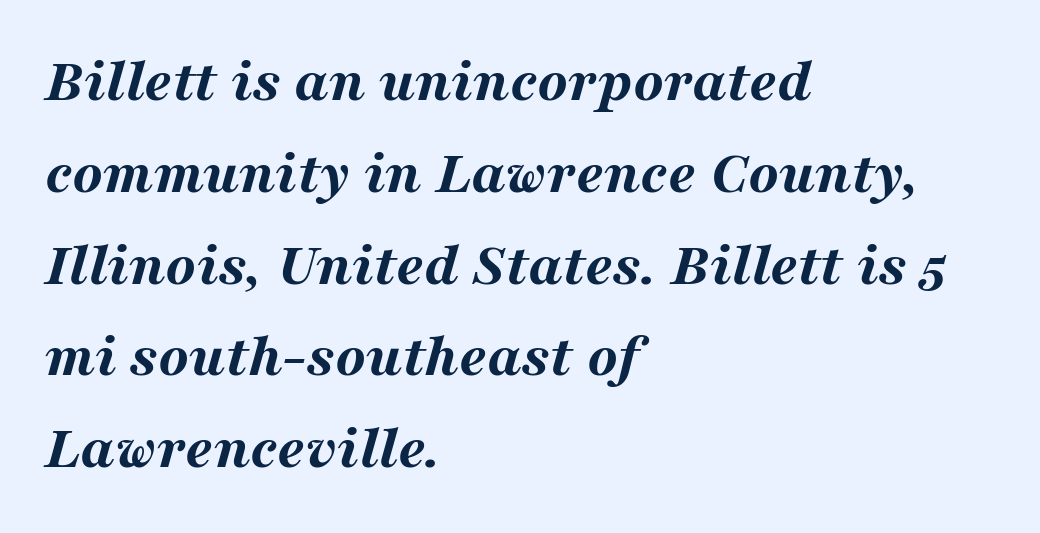
Is this a fixed-width face? No — the glyphs have proportional, varying widths. The string is rendered with underlining switched off. Standard letterfit; no display-style spreading of the glyphs. A student would call this left alignment; a typographer would say flush left, rag right. Its strokes are broad and dark, the hallmark of bold type. Posture: slanted.
